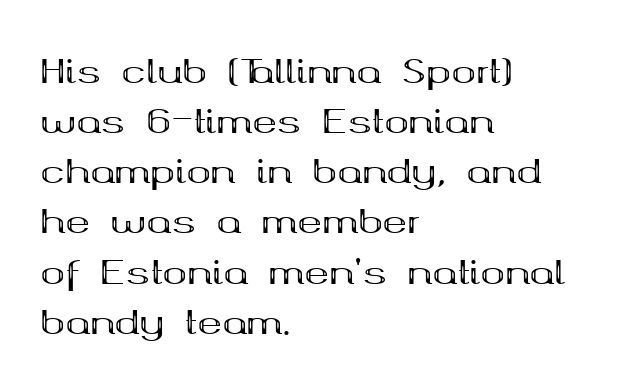
Q: Is the text bold? A: Yes.
Q: Is the text italic (slanted)? A: No, it is upright.
Q: Is the typeface a serif or a sans-serif typeface? A: Serif.
Q: Is the text underlined? A: No.
Q: How is the paragraph aligned? A: Left-aligned.
Q: Is the spacing between letters normal or unusually wide? A: Normal.
Q: Is the spacing between lines tight, normal or loose? A: Normal.
Q: Width (condensed, normal, or wide)? A: Wide.
Q: Stroke contrast? A: Medium.
Q: x-height? A: Medium.
Q: Monospaced? A: No.
